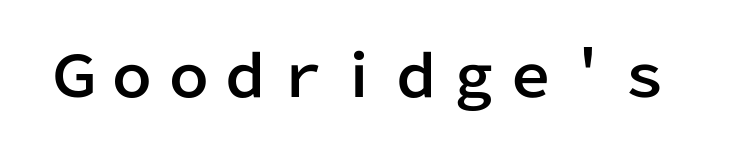
Q: Is the text italic (slanted)? A: No, it is upright.
Q: Is the typeface a serif or a sans-serif typeface? A: Sans-serif.
Q: Is the text underlined? A: No.
Q: Is the spacing between letters normal or unusually wide? A: Normal.
Q: Width (condensed, normal, or wide)? A: Normal.
Q: Stroke contrast? A: Low.
Q: x-height? A: Medium.
Q: Monospaced? A: No.
